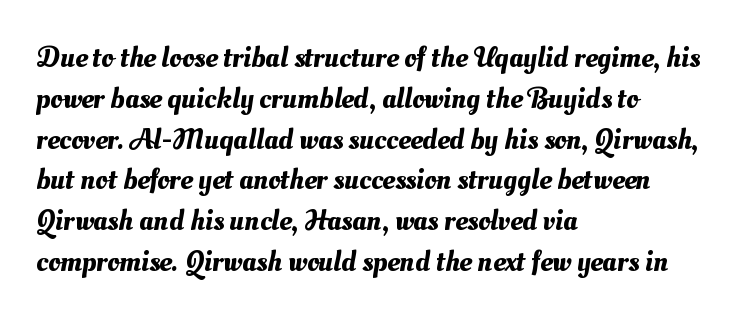
Q: Is the text underlined? A: No.
Q: How is the paragraph aligned? A: Left-aligned.
Q: Is the spacing between letters normal or unusually wide? A: Normal.
Q: Is the spacing between lines tight, normal or loose? A: Normal.
Q: Width (condensed, normal, or wide)? A: Normal.
Q: Stroke contrast? A: Medium.
Q: x-height? A: Small.
Q: Monospaced? A: No.
